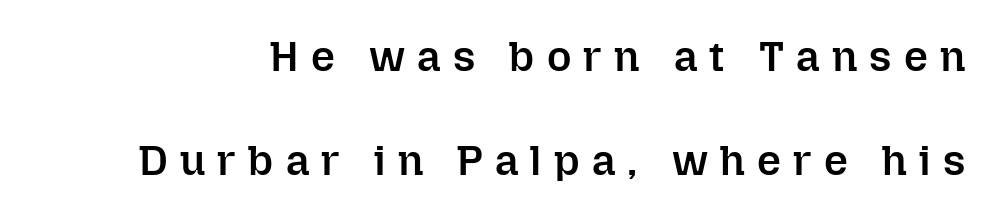
{"italic": "no", "bold": "semi", "weight": "semibold", "width": "normal", "stroke_contrast": "low", "x_height": "medium", "monospaced": "no", "underline": "no", "line_spacing": "loose", "line_spacing_ratio": 2.47, "letter_spacing": "wide", "letter_spacing_em": 0.29, "glyph_px": 42}
